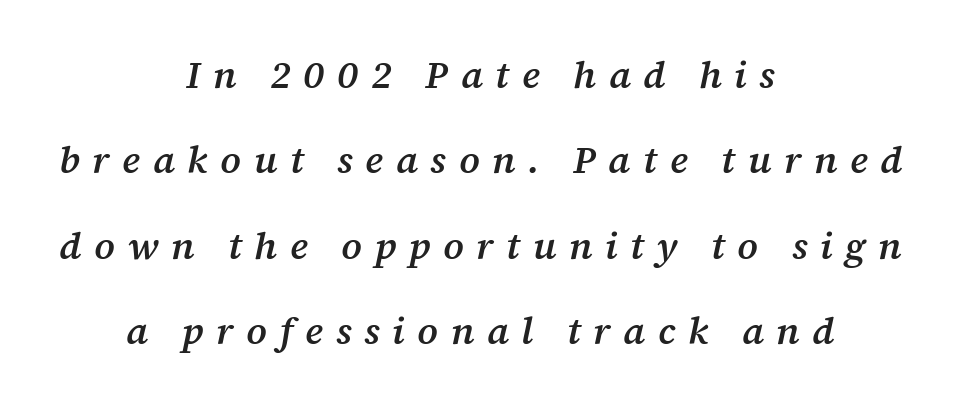
Glance below the letters and you will spot only blank space. Does the weight exceed regular? Yes, but only to semibold. Casual observation: everything's sitting right in the middle. Caption: expanded tracking, letters set apart.
